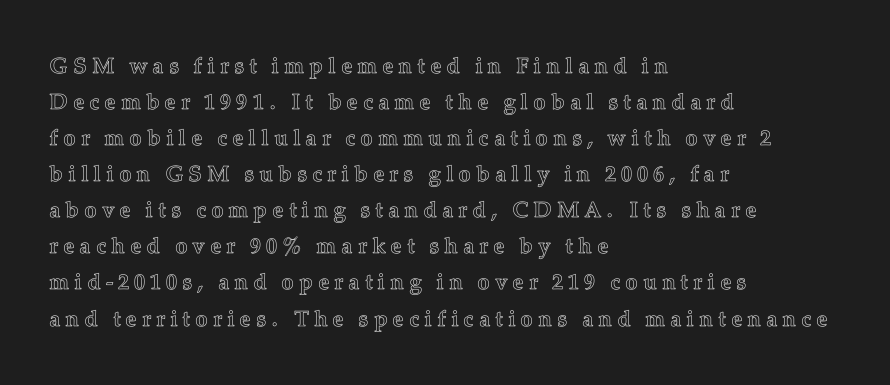
Glance below the letters and you will spot only blank space. Characters remain perfectly vertical along every line. Honestly, the row spacing looks completely unremarkable. A classic flush-left, rag-right setting is used for this passage. Short note: letters widely spaced.
